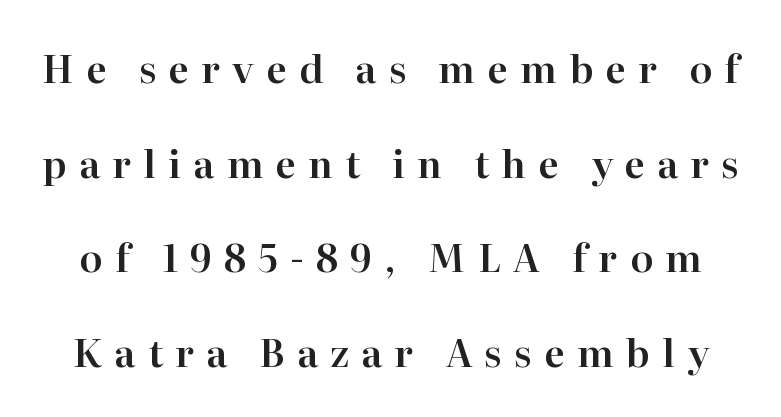
{"serif": "yes", "italic": "no", "width": "normal", "stroke_contrast": "high", "x_height": "medium", "monospaced": "no", "underline": "no", "line_spacing": "loose", "line_spacing_ratio": 2.49, "letter_spacing": "wide", "letter_spacing_em": 0.32, "glyph_px": 38}
